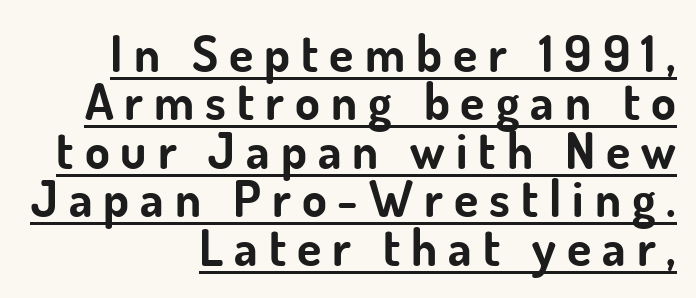
{"serif": "no", "italic": "no", "bold": "yes", "weight": "bold", "width": "normal", "stroke_contrast": "low", "x_height": "small", "monospaced": "no", "underline": "yes", "align": "right", "line_spacing": "tight", "line_spacing_ratio": 0.97, "letter_spacing": "wide", "letter_spacing_em": 0.22, "glyph_px": 50}
